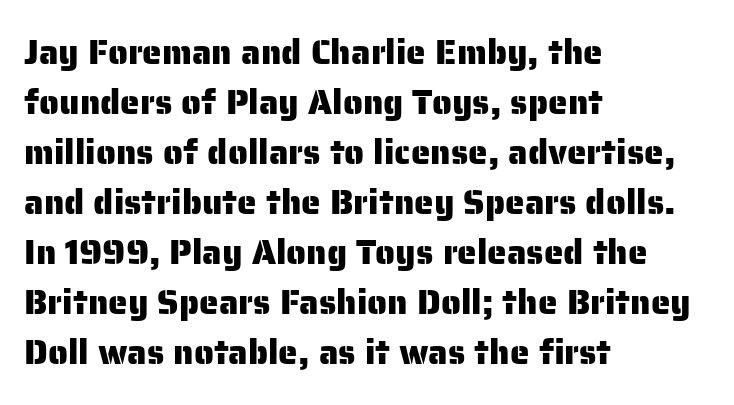
{"serif": "no", "italic": "no", "width": "normal", "stroke_contrast": "low", "x_height": "medium", "monospaced": "no", "underline": "no", "align": "left", "line_spacing": "normal", "line_spacing_ratio": 1.43, "letter_spacing": "normal", "letter_spacing_em": 0.0, "glyph_px": 35}
